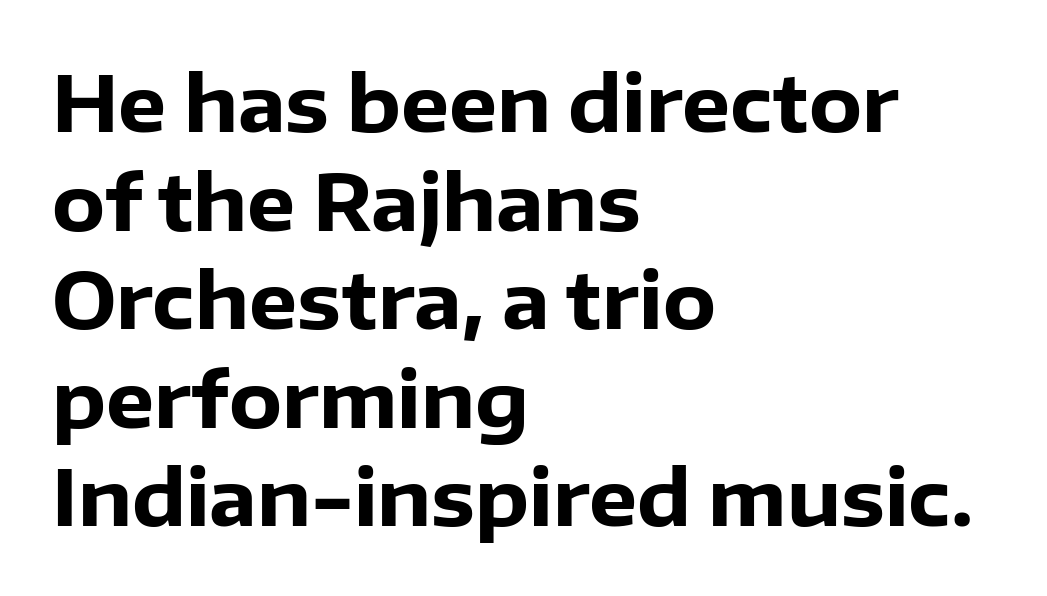
Q: Is the text bold? A: Yes.
Q: Is the text italic (slanted)? A: No, it is upright.
Q: Is the typeface a serif or a sans-serif typeface? A: Sans-serif.
Q: Is the text underlined? A: No.
Q: How is the paragraph aligned? A: Left-aligned.
Q: Is the spacing between letters normal or unusually wide? A: Normal.
Q: Is the spacing between lines tight, normal or loose? A: Normal.
Q: Width (condensed, normal, or wide)? A: Normal.
Q: Stroke contrast? A: Low.
Q: x-height? A: Medium.
Q: Monospaced? A: No.
